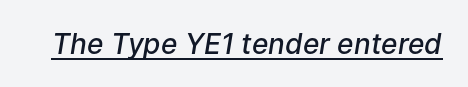
Each letter keeps its own natural width here, so spacing adapts to shape. The axis of the letterforms is tilted away from vertical. There is no visible air inserted between adjacent glyphs. Strokes here are thickened, but only to semibold level. In designer terms, the underline attribute is active on this setting.
